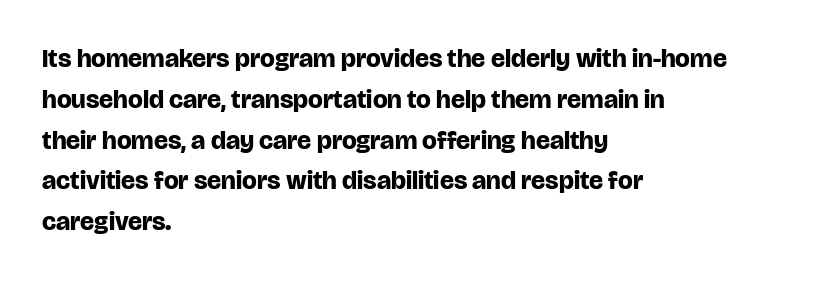
The image shows 26 px bold type, upright; set left-aligned, normal line spacing (1.57x), normal letter spacing, not underlined.
